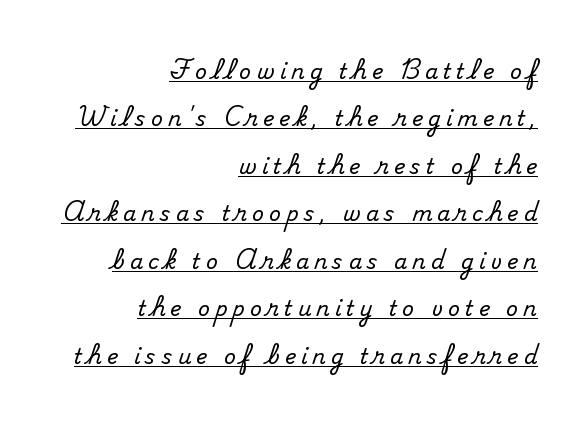
Q: Is the text italic (slanted)? A: Yes.
Q: Is the text underlined? A: Yes.
Q: How is the paragraph aligned? A: Right-aligned.
Q: Is the spacing between letters normal or unusually wide? A: Unusually wide.
Q: Is the spacing between lines tight, normal or loose? A: Loose.
